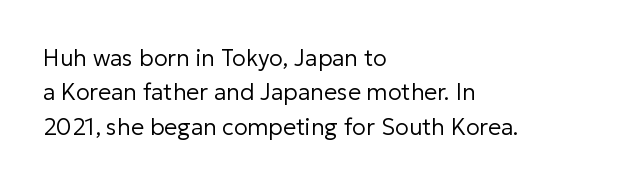
The vertical gap from one line to the next is medium. These lines were composed using upright roman letters. Horizontal alignment here is leftward, the default for most running prose. The gaps between neighbouring characters are ordinary and unremarkable. Weight: regular or lighter.
